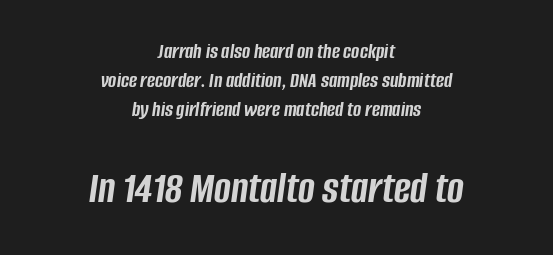
The designer gave the closing block more size than the opening block. This sample has the flowing, uneven cadence of proportional lettering. Compared with a flush-left layout, this one balances lines on the center instead. This block has exactly the height ordinary leading produces.
